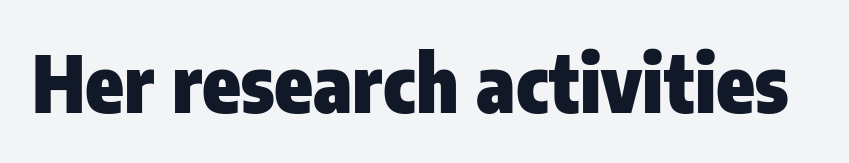
{"serif": "no", "italic": "no", "bold": "yes", "weight": "heavy", "width": "condensed", "stroke_contrast": "low", "x_height": "medium", "monospaced": "no", "underline": "no", "letter_spacing": "normal", "letter_spacing_em": 0.0, "glyph_px": 78}
